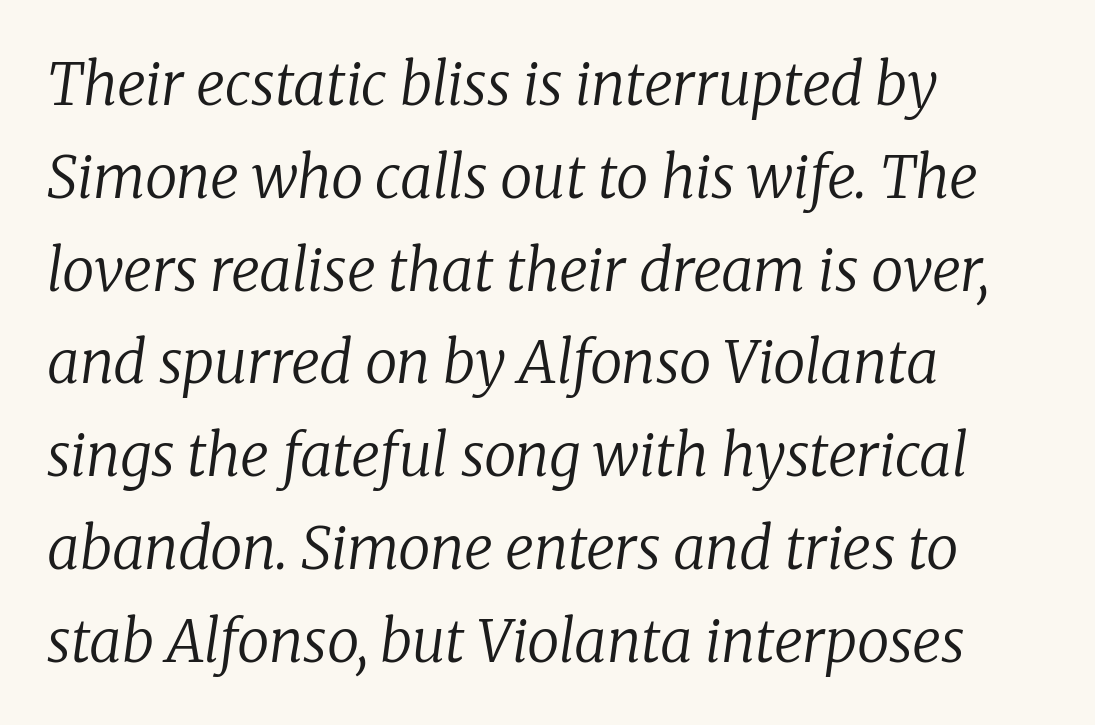
Q: Is the text bold? A: No.
Q: Is the text italic (slanted)? A: Yes, it leans right by about 8 degrees.
Q: Is the typeface a serif or a sans-serif typeface? A: Serif.
Q: Is the text underlined? A: No.
Q: How is the paragraph aligned? A: Left-aligned.
Q: Is the spacing between letters normal or unusually wide? A: Normal.
Q: Is the spacing between lines tight, normal or loose? A: Normal.
Q: Width (condensed, normal, or wide)? A: Normal.
Q: Stroke contrast? A: Low.
Q: x-height? A: Medium.
Q: Monospaced? A: No.
